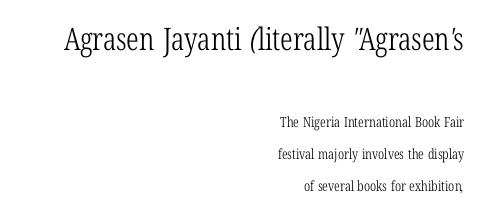
The image shows 31 px light, condensed serif type; set right-aligned, loose line spacing (2.3x), normal letter spacing, not underlined; the first (top) block is 2.21x larger; low stroke contrast and a medium x-height.
